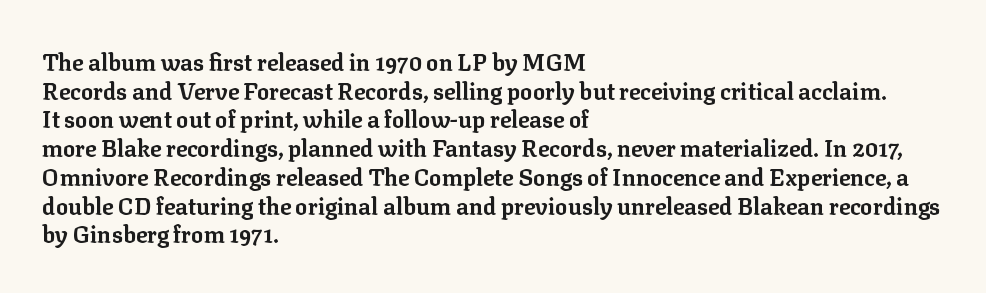
In CSS terms this would be text-align: left. On the weight axis this lands at bold, roughly 700. No word sits above an underline. Regarding leading, the lines here are spaced in the standard way. Quick note: not italic, upright. Glyph-to-glyph distance matches everyday printed text.
